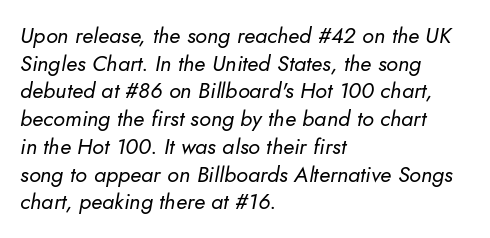
The image shows 22 px text type, italic (leaning right); set left-aligned, normal line spacing (1.26x), normal letter spacing, not underlined.
